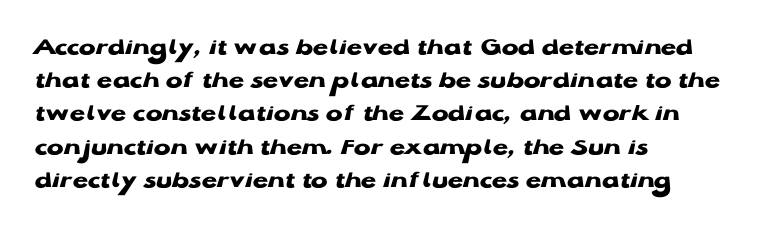
One-word summary of the alignment: left. Compared with an ordinary text face, these strokes are far heavier — a full bold. Interline gaps are of average width in this sample. Letter spacing: default. The baseline area is clear. The letters stand upright; this is a roman face.
